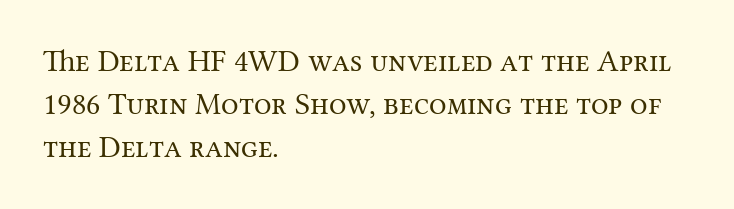
{"serif": "yes", "italic": "no", "bold": "no", "weight": "regular", "width": "normal", "stroke_contrast": "medium", "x_height": "medium", "monospaced": "no", "underline": "no", "align": "left", "line_spacing": "normal", "line_spacing_ratio": 1.39, "letter_spacing": "normal", "letter_spacing_em": 0.0, "glyph_px": 31}
